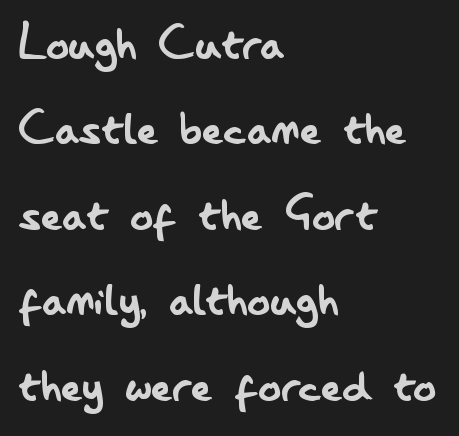
The image shows 57 px regular-weight, condensed sans-serif type, upright; set left-aligned, normal line spacing (1.5x), normal letter spacing, not underlined; low stroke contrast and a small x-height.
